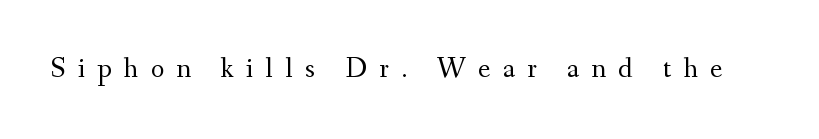
{"serif": "yes", "italic": "no", "bold": "no", "weight": "regular", "width": "normal", "stroke_contrast": "medium", "x_height": "small", "monospaced": "no", "underline": "no", "letter_spacing": "wide", "letter_spacing_em": 0.42, "glyph_px": 29}
